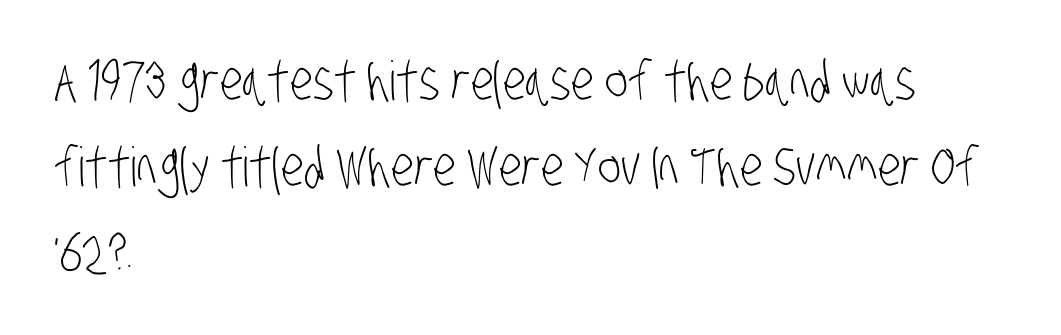
Q: Is the text bold? A: No.
Q: Is the typeface a serif or a sans-serif typeface? A: Sans-serif.
Q: Is the text underlined? A: No.
Q: How is the paragraph aligned? A: Left-aligned.
Q: Is the spacing between letters normal or unusually wide? A: Normal.
Q: Is the spacing between lines tight, normal or loose? A: Normal.
Q: Width (condensed, normal, or wide)? A: Condensed.
Q: Stroke contrast? A: Low.
Q: x-height? A: Large.
Q: Monospaced? A: No.
